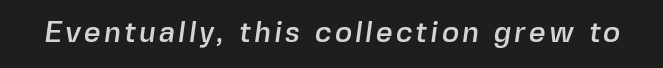
{"serif": "no", "width": "normal", "x_height": "medium", "monospaced": "no", "underline": "no", "glyph_px": 29}
